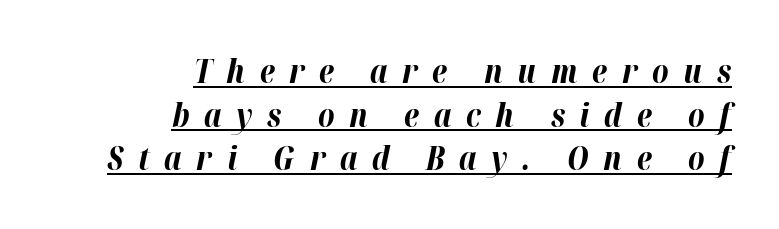
Q: Is the text bold? A: Yes.
Q: Is the text italic (slanted)? A: Yes, it leans right by about 12 degrees.
Q: Is the text underlined? A: Yes.
Q: How is the paragraph aligned? A: Right-aligned.
Q: Is the spacing between letters normal or unusually wide? A: Unusually wide.
Q: Is the spacing between lines tight, normal or loose? A: Normal.
Q: Width (condensed, normal, or wide)? A: Normal.
Q: Stroke contrast? A: High.
Q: x-height? A: Medium.
Q: Monospaced? A: No.
